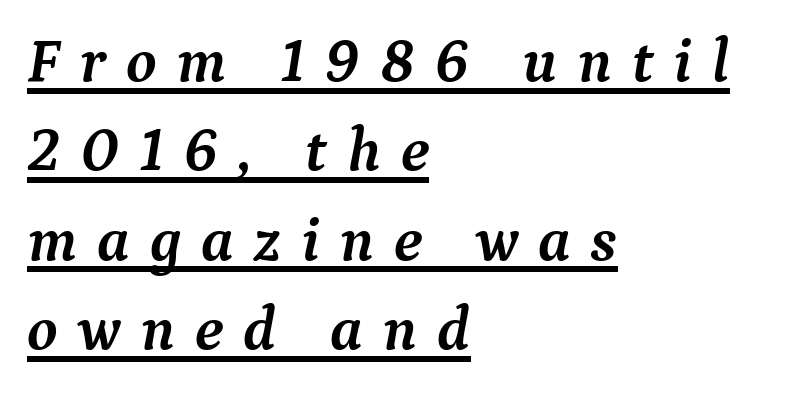
Q: Is the text bold? A: Yes.
Q: Is the text italic (slanted)? A: Yes, it leans right by about 9 degrees.
Q: Is the typeface a serif or a sans-serif typeface? A: Serif.
Q: Is the text underlined? A: Yes.
Q: How is the paragraph aligned? A: Left-aligned.
Q: Is the spacing between letters normal or unusually wide? A: Unusually wide.
Q: Is the spacing between lines tight, normal or loose? A: Normal.
Q: Width (condensed, normal, or wide)? A: Normal.
Q: Stroke contrast? A: Medium.
Q: x-height? A: Medium.
Q: Monospaced? A: No.
